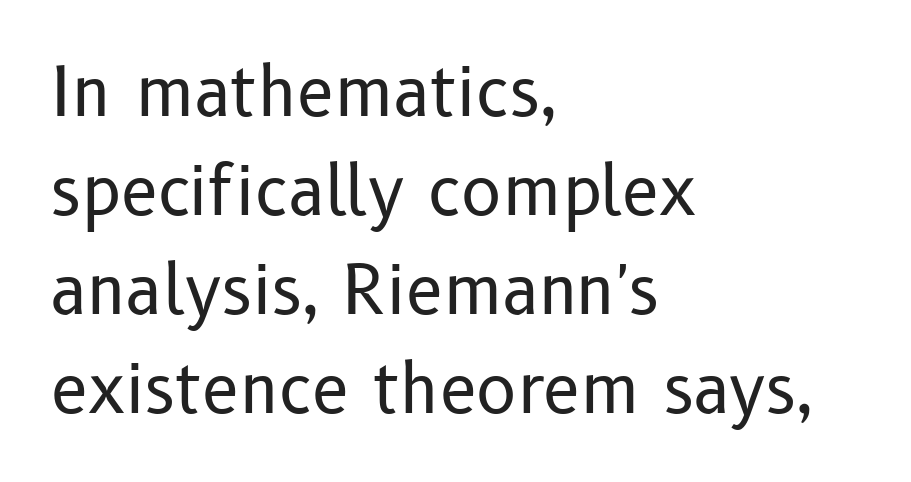
The image shows 67 px regular-weight sans-serif type, upright; set left-aligned, normal line spacing (1.48x), normal letter spacing, not underlined; low stroke contrast and a medium x-height.
